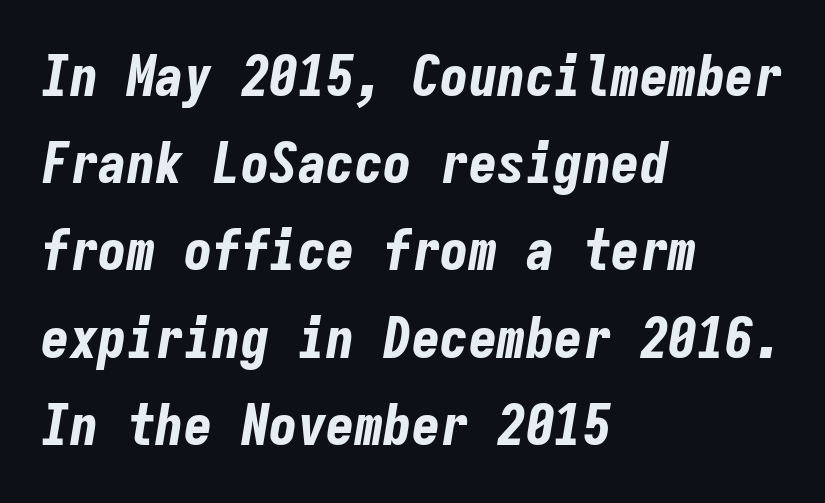
The lines are quadded left. Note the uniform advance width — an 'i' takes as much space as an 'm'. Beneath every word, the page is bare. The font is running at its bold setting. Summary of vertical rhythm: regular, with standard interline spacing. Standard letterfit; no display-style spreading of the glyphs.
